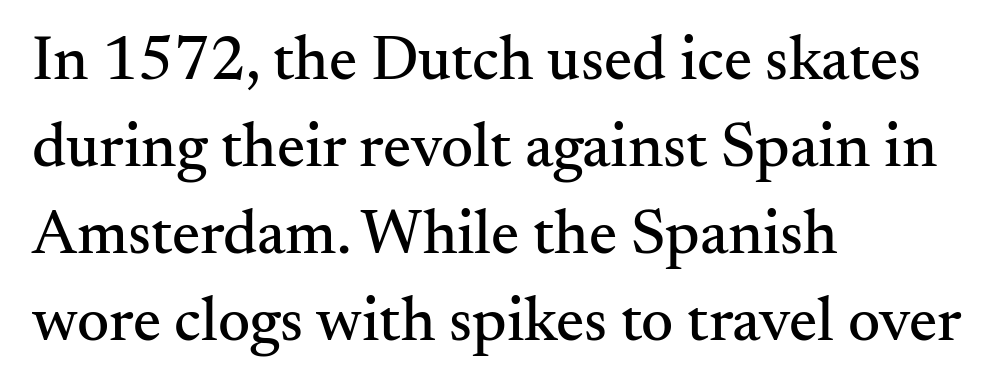
Posture: vertical. The passage shown is typed in a proportional face where columns would drift. Honestly, there is no underline to notice here at all. Inter-character spacing is left at the font's built-in metrics.
